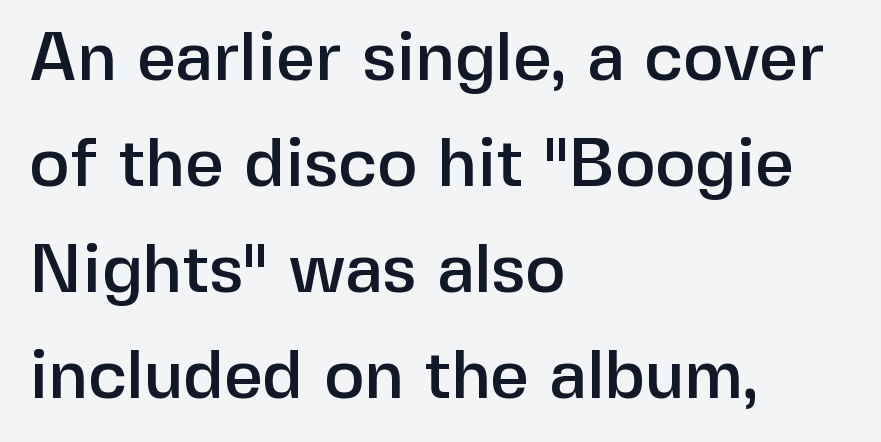
{"serif": "no", "italic": "no", "width": "normal", "stroke_contrast": "low", "x_height": "medium", "monospaced": "no", "underline": "no", "align": "left", "line_spacing": "normal", "line_spacing_ratio": 1.56, "letter_spacing": "normal", "letter_spacing_em": 0.0, "glyph_px": 68}
